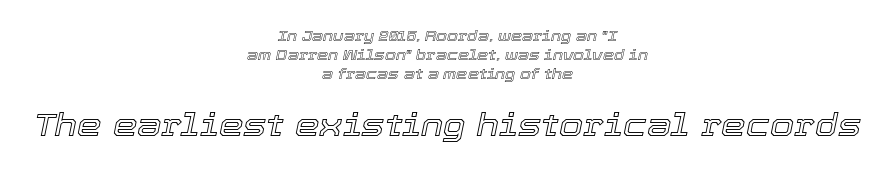
Q: Is the text italic (slanted)? A: Yes, it leans right by about 12 degrees.
Q: Is the text underlined? A: No.
Q: How is the paragraph aligned? A: Centered.
Q: Is the spacing between letters normal or unusually wide? A: Normal.
Q: Is the spacing between lines tight, normal or loose? A: Normal.
Q: Which block of text is set in a larger size, the first (top) or the second (bottom)? A: The second (bottom) one.
Q: Width (condensed, normal, or wide)? A: Normal.
Q: x-height? A: Medium.
Q: Monospaced? A: No.
